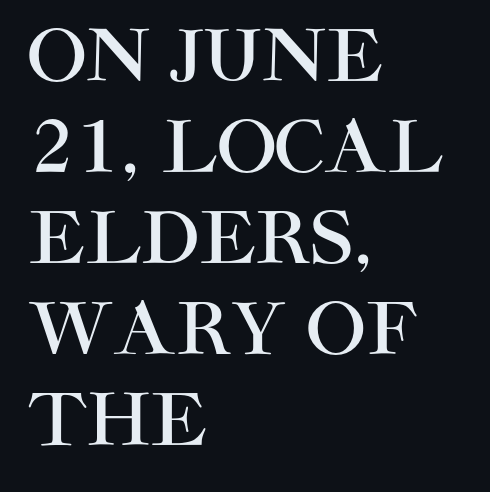
Q: Is the text italic (slanted)? A: No, it is upright.
Q: Is the typeface a serif or a sans-serif typeface? A: Sans-serif.
Q: Is the text underlined? A: No.
Q: How is the paragraph aligned? A: Left-aligned.
Q: Is the spacing between letters normal or unusually wide? A: Normal.
Q: Is the spacing between lines tight, normal or loose? A: Normal.
Q: Width (condensed, normal, or wide)? A: Normal.
Q: Stroke contrast? A: High.
Q: x-height? A: Large.
Q: Monospaced? A: No.
